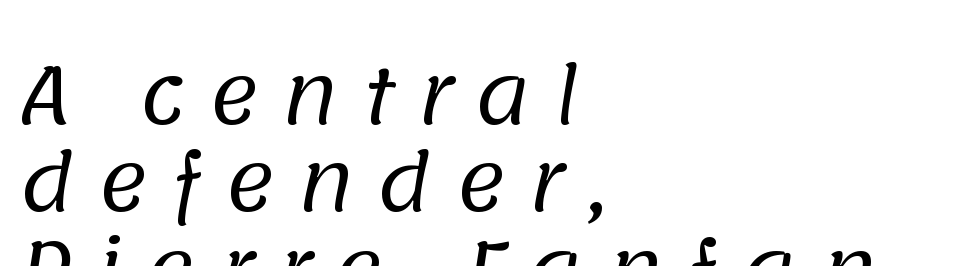
{"serif": "no", "bold": "no", "weight": "regular", "width": "normal", "stroke_contrast": "low", "x_height": "large", "monospaced": "no", "underline": "no", "align": "left", "line_spacing": "tight", "line_spacing_ratio": 1.12, "letter_spacing": "wide", "letter_spacing_em": 0.27, "glyph_px": 78}
